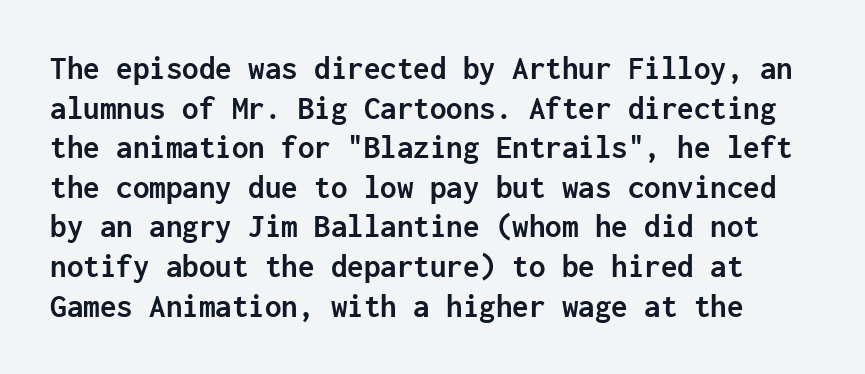
Q: Is the text bold? A: Yes.
Q: Is the text italic (slanted)? A: No, it is upright.
Q: Is the typeface a serif or a sans-serif typeface? A: Sans-serif.
Q: Is the text underlined? A: No.
Q: Is the spacing between letters normal or unusually wide? A: Normal.
Q: Width (condensed, normal, or wide)? A: Normal.
Q: Stroke contrast? A: Low.
Q: x-height? A: Medium.
Q: Monospaced? A: Yes.
